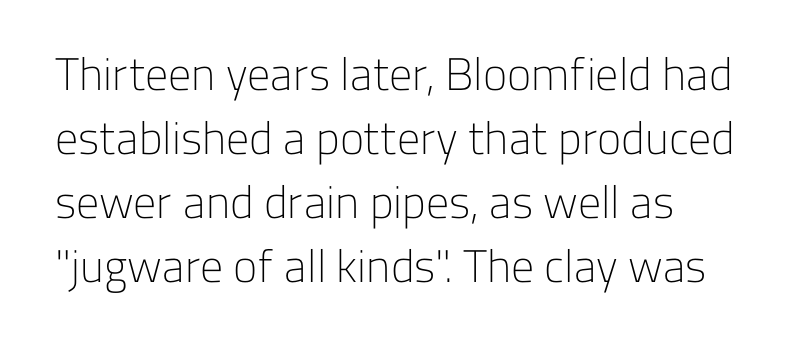
Q: Is the text bold? A: No.
Q: Is the text italic (slanted)? A: No, it is upright.
Q: Is the typeface a serif or a sans-serif typeface? A: Sans-serif.
Q: Is the text underlined? A: No.
Q: Is the spacing between letters normal or unusually wide? A: Normal.
Q: Is the spacing between lines tight, normal or loose? A: Normal.
Q: Width (condensed, normal, or wide)? A: Normal.
Q: Stroke contrast? A: Low.
Q: x-height? A: Medium.
Q: Monospaced? A: No.
